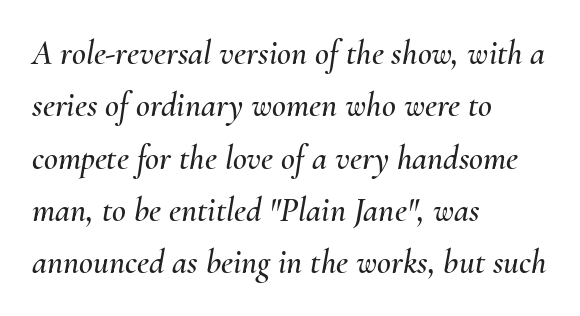
The image shows 34 px text type, italic (leaning right); set left-aligned, normal line spacing (1.54x), normal letter spacing, not underlined; medium stroke contrast and a small x-height.
